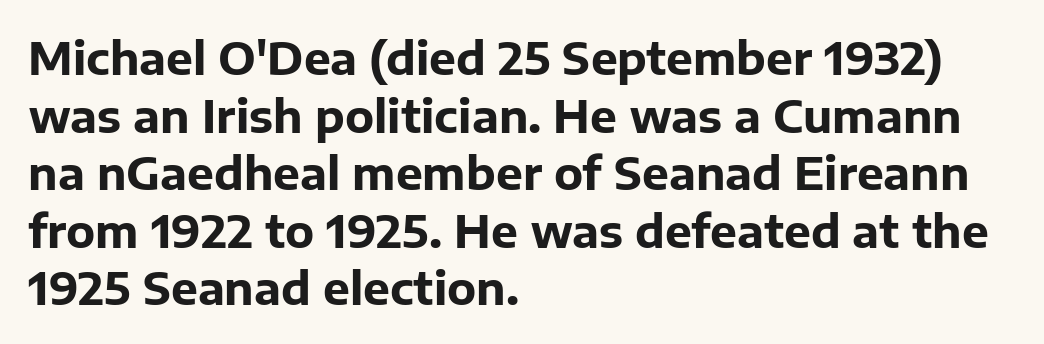
{"serif": "no", "italic": "no", "bold": "yes", "weight": "bold", "width": "normal", "stroke_contrast": "low", "x_height": "medium", "monospaced": "no", "underline": "no", "align": "left", "line_spacing": "normal", "line_spacing_ratio": 1.28, "letter_spacing": "normal", "letter_spacing_em": 0.0, "glyph_px": 45}
